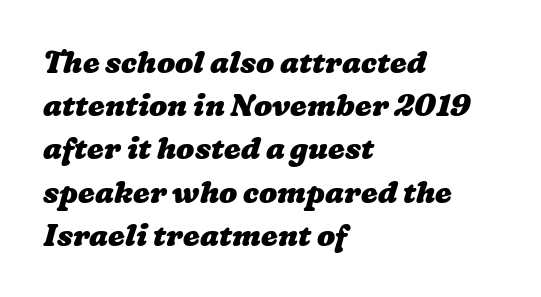
In terms of weight, the rendering is a true, heavy bold. Which margin do the lines hug? The left one — the right edge is uneven. Short note: letters normally spaced. This rendering features lettering with no underline.
